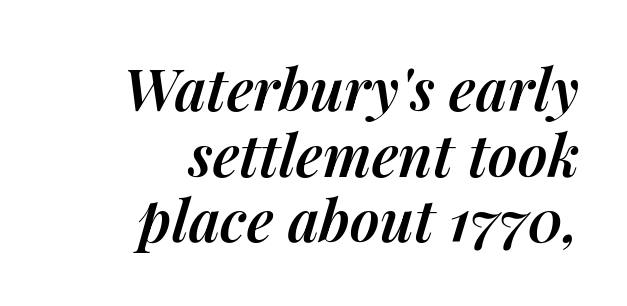
The image shows 58 px semibold type, italic (leaning right); set right-aligned, tight line spacing (1.13x), normal letter spacing, not underlined; medium stroke contrast and a medium x-height.
